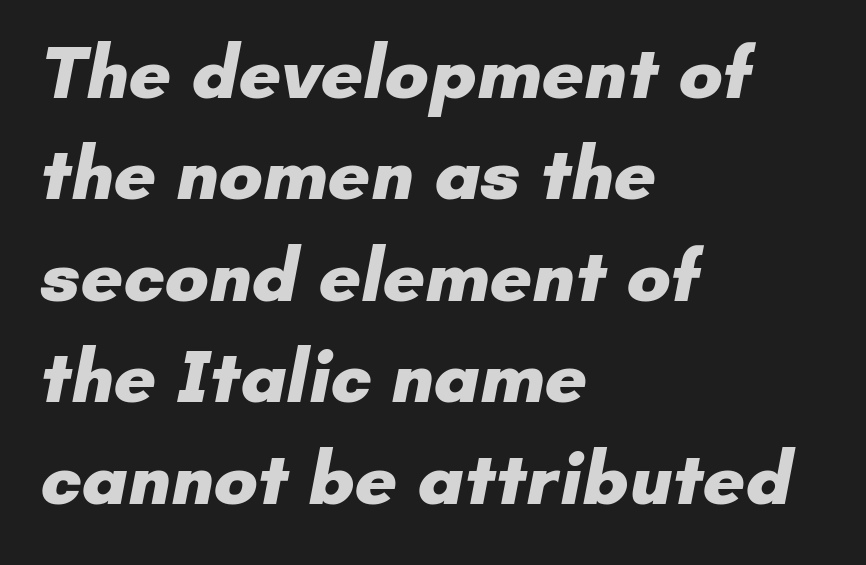
{"serif": "no", "bold": "yes", "weight": "heavy", "width": "normal", "stroke_contrast": "low", "x_height": "small", "monospaced": "no", "underline": "no", "align": "left", "line_spacing": "normal", "line_spacing_ratio": 1.37, "letter_spacing": "normal", "letter_spacing_em": 0.0, "glyph_px": 74}
